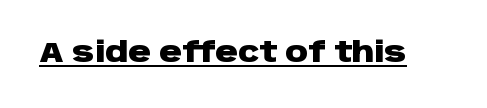
The image shows 28 px heavy, wide sans-serif type, upright; set normal letter spacing, underlined; low stroke contrast and a large x-height.
